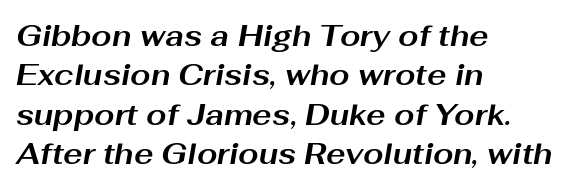
Proportional: the letters do not fall into vertical columns. The sample has been set heavy, in full bold. Compared with a centered layout, this one pins lines to the left instead. Default kerning and tracking; the words read as compact shapes. A typesetter would call this leading conventional body-copy spacing. Each row of text sits above clean, open space.
